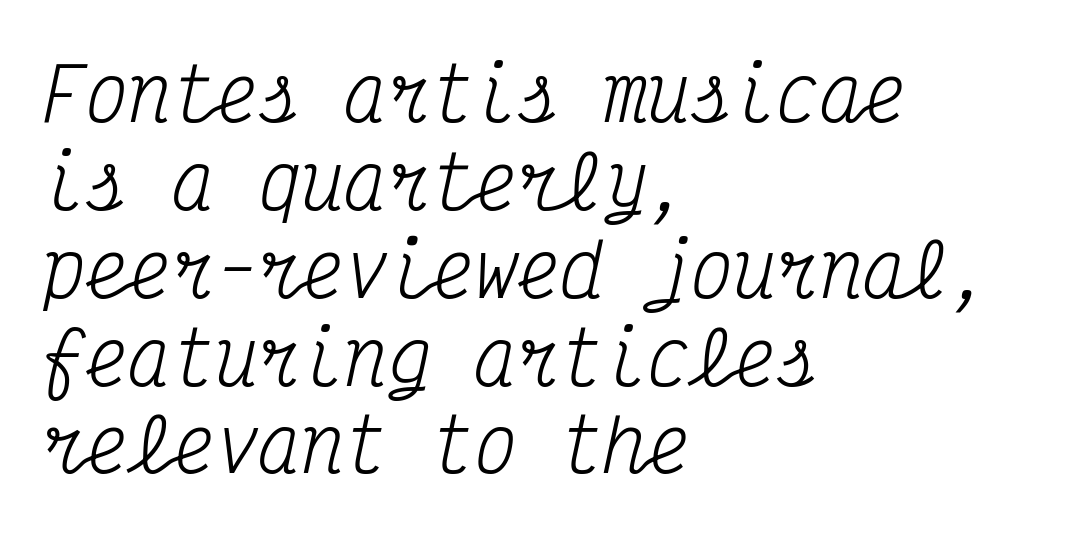
{"serif": "yes", "italic": "yes", "lean": "right", "slant_degrees": 12, "bold": "no", "weight": "regular", "width": "condensed", "stroke_contrast": "medium", "x_height": "medium", "monospaced": "yes", "underline": "no", "align": "left", "line_spacing_ratio": 1.22, "letter_spacing": "normal", "letter_spacing_em": 0.0, "glyph_px": 72}
